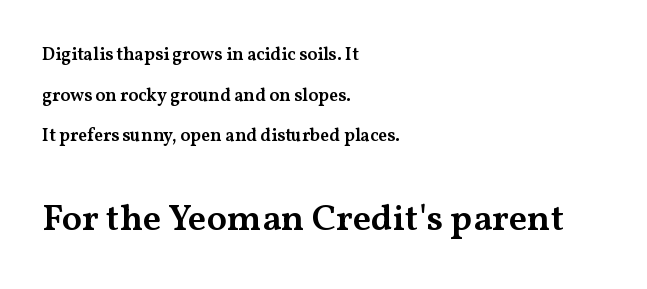
The image shows 37 px semibold, wide serif type, upright; set left-aligned, loose line spacing (2.26x), normal letter spacing, not underlined; the second (bottom) block is 2.06x larger; medium stroke contrast and a medium x-height.
